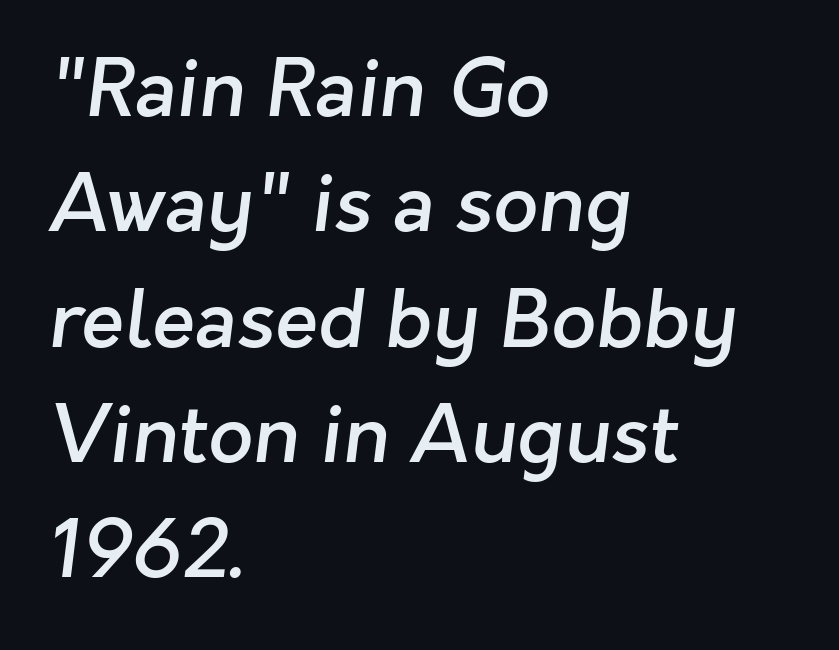
Q: Is the text bold? A: Semi-bold.
Q: Is the typeface a serif or a sans-serif typeface? A: Sans-serif.
Q: Is the text underlined? A: No.
Q: How is the paragraph aligned? A: Left-aligned.
Q: Is the spacing between letters normal or unusually wide? A: Normal.
Q: Is the spacing between lines tight, normal or loose? A: Normal.
Q: Width (condensed, normal, or wide)? A: Normal.
Q: Stroke contrast? A: Low.
Q: x-height? A: Medium.
Q: Monospaced? A: No.
